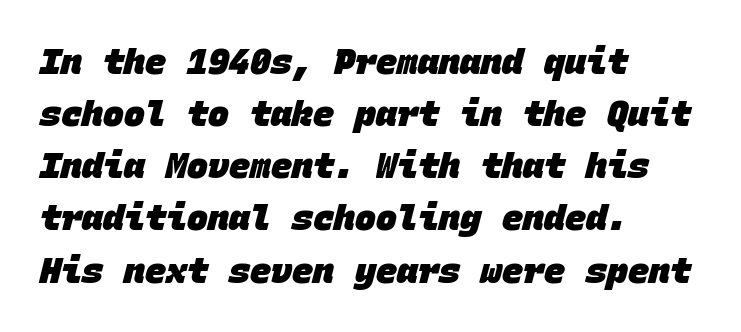
What stands out about the letter spacing? Nothing — it is the standard amount. I'd describe the lettering as bold — thick and assertive. The lines are quadded left. Serif or sans? Sans — the stroke terminals are bare.
